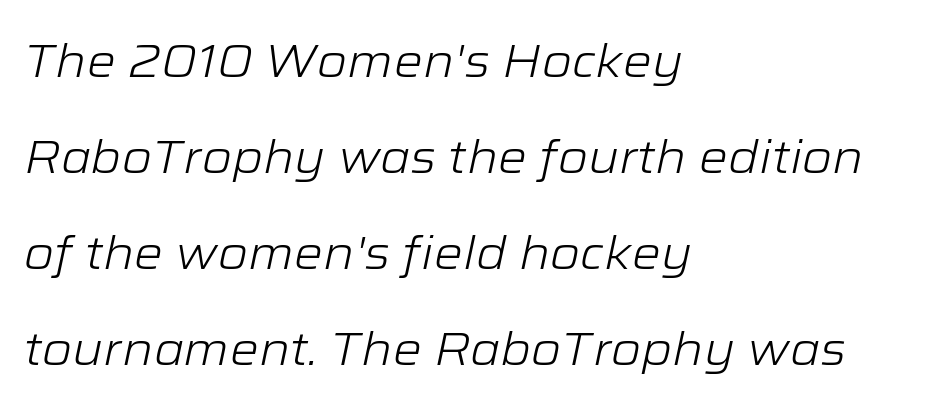
The image shows 46 px light, wide type, italic (leaning right); set left-aligned, loose line spacing (2.09x), normal letter spacing, not underlined; low stroke contrast and a medium x-height.
